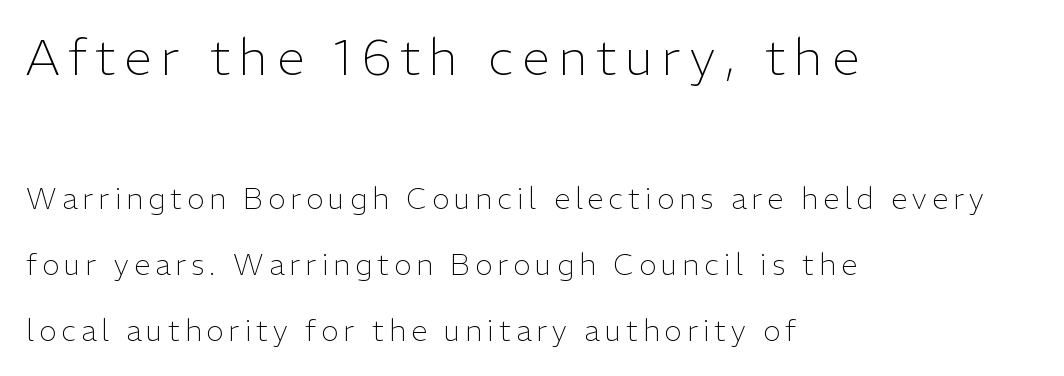
The image shows 50 px light sans-serif type, upright; set left-aligned, loose line spacing (2.28x), not underlined; the first (top) block is 1.72x larger; low stroke contrast and a medium x-height.
